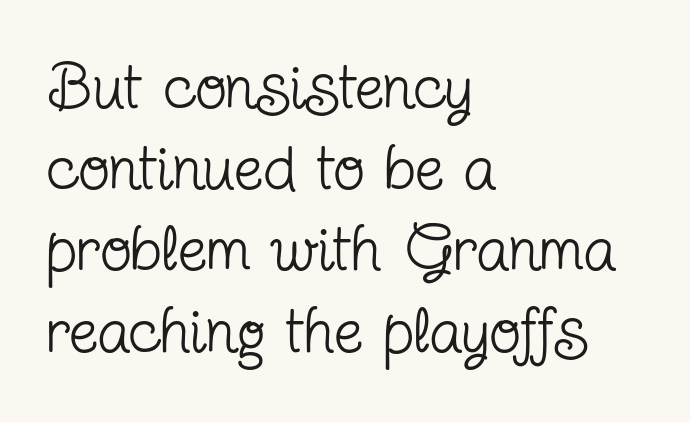
Horizontally, the lines are justified to the leading edge only. Stroke thickness stays within the range of a standard reading face or lighter. Character widths vary here, with narrow letters taking less room than wide ones. Inter-character spacing is left at the font's built-in metrics. Stroke terminals: seriffed. Descenders hang freely into open space.
